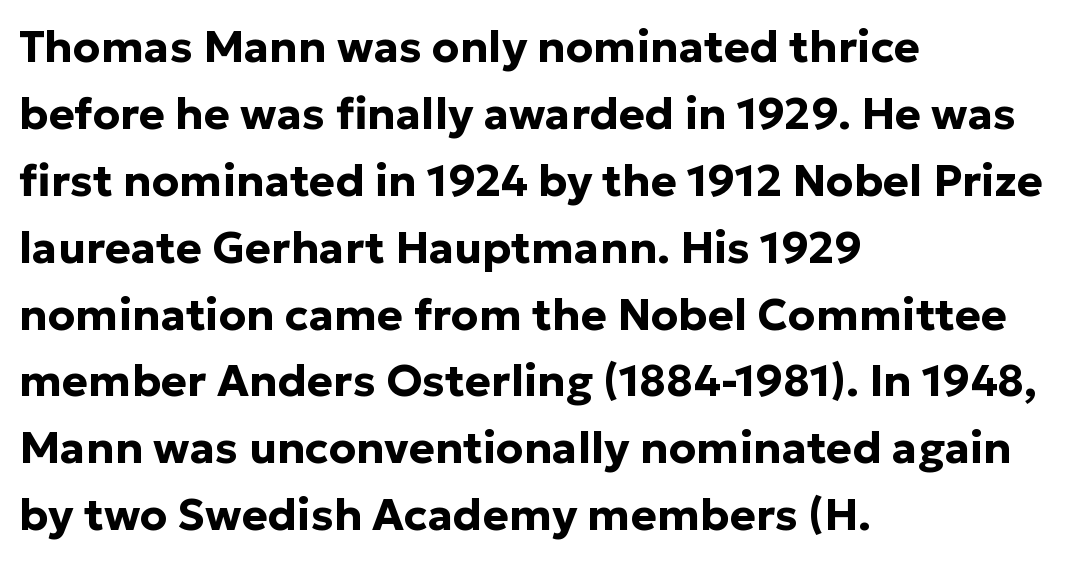
{"serif": "no", "italic": "no", "bold": "yes", "weight": "bold", "width": "normal", "stroke_contrast": "low", "x_height": "medium", "monospaced": "no", "underline": "no", "align": "left", "line_spacing": "normal", "line_spacing_ratio": 1.52, "letter_spacing": "normal", "letter_spacing_em": 0.0, "glyph_px": 44}
